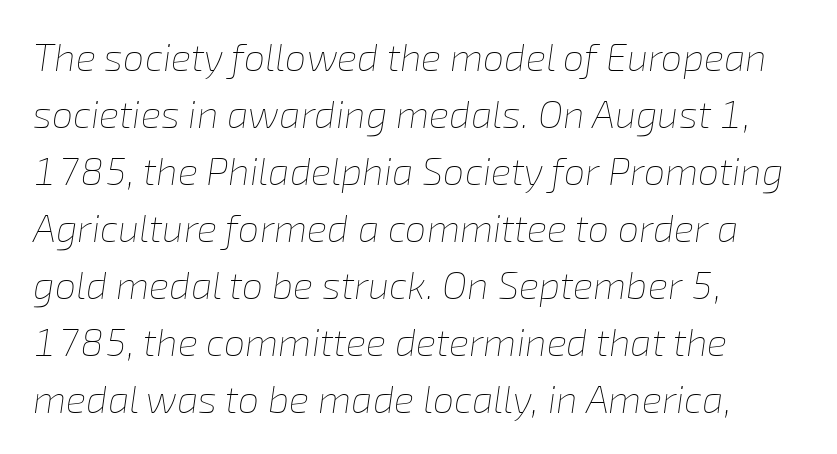
Notice how the passage keeps a crisp vertical edge on the left only. Letters have the restrained weight of plain body copy at most. Notice how the stems are inclined rather than vertical — that's the hallmark of italics. Words appear dense and cohesive because spacing is normal. Think of a printed novel: that variable character pitch is what you see here.
